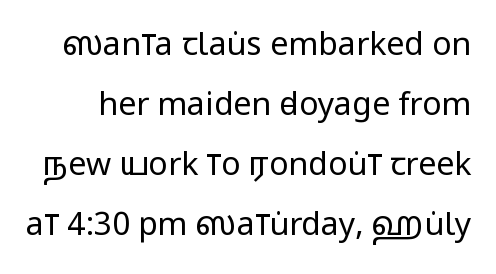
Serif or sans? Sans — the stroke terminals are bare. This sample uses an upright cut, with every glyph sitting square on the baseline. Compared with a typical body face, this is equally light or lighter still. The zone under the glyphs is completely vacant. Here the designer chose a conventional face with non-uniform glyph widths.
